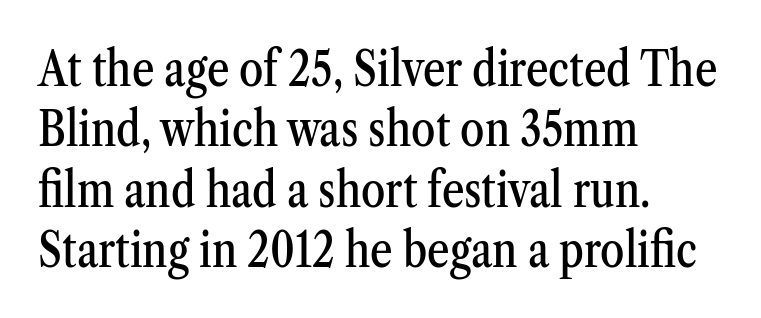
Q: Is the text italic (slanted)? A: No, it is upright.
Q: Is the typeface a serif or a sans-serif typeface? A: Serif.
Q: Is the text underlined? A: No.
Q: How is the paragraph aligned? A: Left-aligned.
Q: Is the spacing between letters normal or unusually wide? A: Normal.
Q: Width (condensed, normal, or wide)? A: Condensed.
Q: Stroke contrast? A: Medium.
Q: x-height? A: Medium.
Q: Monospaced? A: No.
